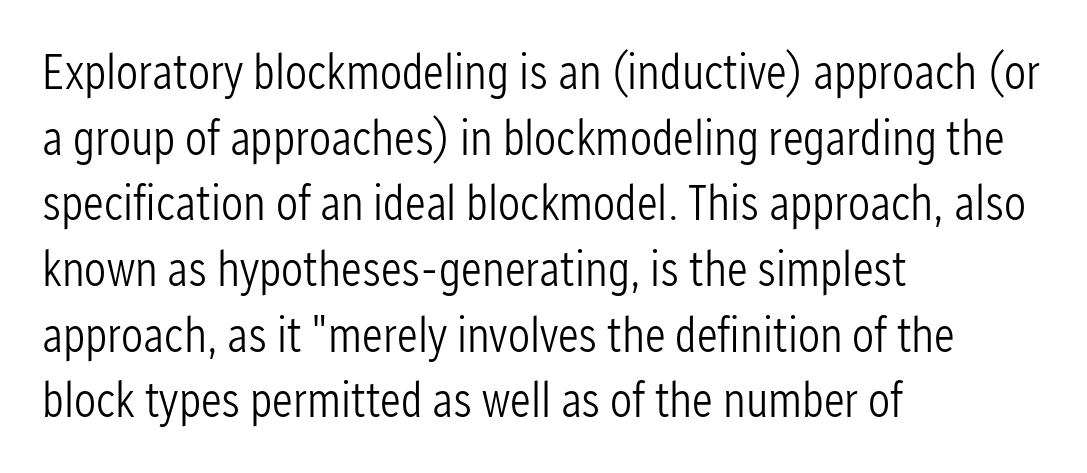
{"serif": "no", "italic": "no", "bold": "no", "weight": "light", "width": "condensed", "stroke_contrast": "low", "x_height": "medium", "monospaced": "no", "underline": "no", "align": "left", "line_spacing": "normal", "line_spacing_ratio": 1.34, "letter_spacing": "normal", "letter_spacing_em": 0.0, "glyph_px": 49}
